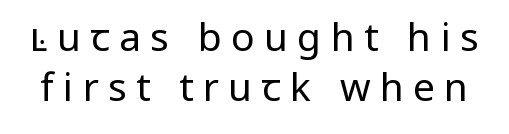
The image shows 39 px regular-weight sans-serif type, upright; set normal line spacing (1.29x), unusually wide letter spacing (+0.24 em), not underlined; low stroke contrast and a medium x-height.
